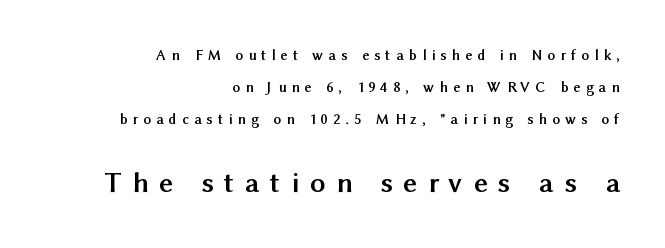
{"serif": "no", "italic": "no", "bold": "yes", "weight": "semibold", "width": "normal", "stroke_contrast": "medium", "x_height": "medium", "monospaced": "no", "underline": "no", "align": "right", "line_spacing": "loose", "line_spacing_ratio": 2.12, "letter_spacing": "wide", "letter_spacing_em": 0.36, "larger_block": "second", "size_ratio": 2.0, "glyph_px": 30}
